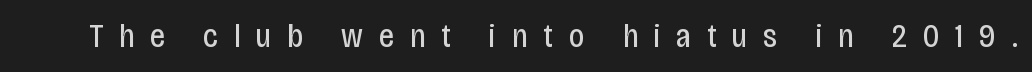
Q: Is the text bold? A: No.
Q: Is the text italic (slanted)? A: No, it is upright.
Q: Is the typeface a serif or a sans-serif typeface? A: Sans-serif.
Q: Is the text underlined? A: No.
Q: Is the spacing between letters normal or unusually wide? A: Unusually wide.
Q: Width (condensed, normal, or wide)? A: Condensed.
Q: Stroke contrast? A: Low.
Q: x-height? A: Large.
Q: Monospaced? A: No.
